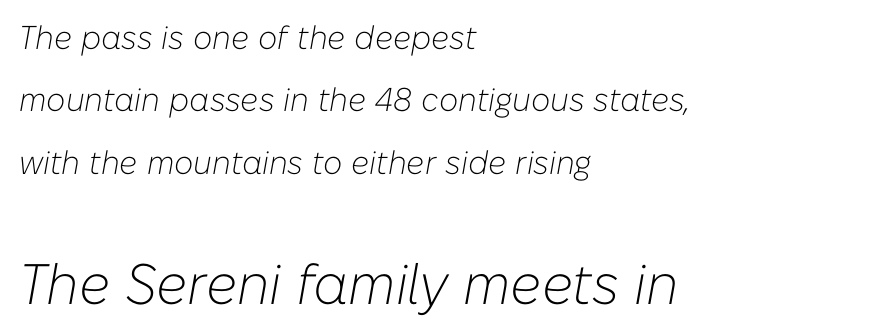
Q: Is the text bold? A: No.
Q: Is the text italic (slanted)? A: Yes, it leans right by about 10 degrees.
Q: Is the text underlined? A: No.
Q: How is the paragraph aligned? A: Left-aligned.
Q: Is the spacing between letters normal or unusually wide? A: Normal.
Q: Which block of text is set in a larger size, the first (top) or the second (bottom)? A: The second (bottom) one.
Q: Width (condensed, normal, or wide)? A: Normal.
Q: Stroke contrast? A: Low.
Q: x-height? A: Medium.
Q: Monospaced? A: No.
